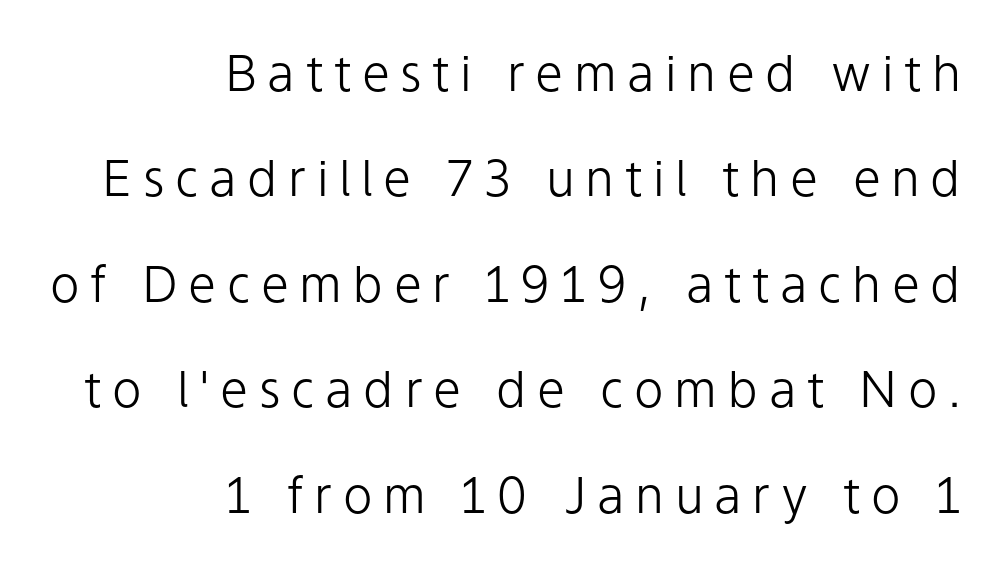
Just letters on the line, the space beneath them empty. Note the varied advance widths — an 'i' is clearly narrower than an 'm'. Heft: none added — not bold. A sans-serif font was chosen for this passage. The vertical gap from one line to the next is large.
